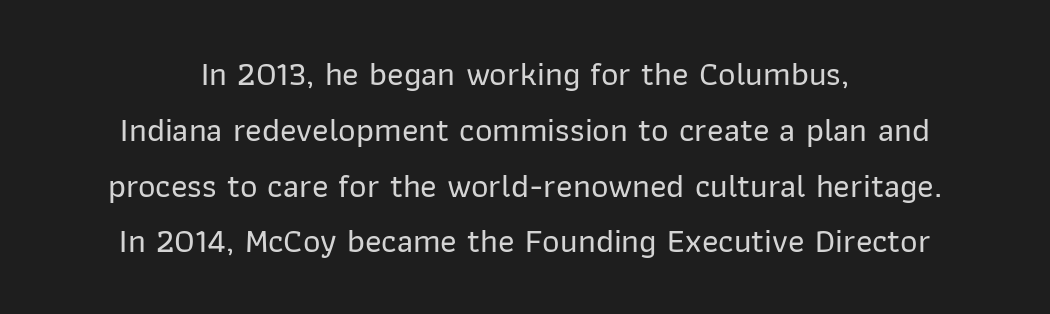
Q: Is the text italic (slanted)? A: No, it is upright.
Q: Is the typeface a serif or a sans-serif typeface? A: Sans-serif.
Q: Is the text underlined? A: No.
Q: How is the paragraph aligned? A: Centered.
Q: Is the spacing between letters normal or unusually wide? A: Normal.
Q: Is the spacing between lines tight, normal or loose? A: Normal.
Q: Width (condensed, normal, or wide)? A: Normal.
Q: Stroke contrast? A: Low.
Q: x-height? A: Medium.
Q: Monospaced? A: No.
